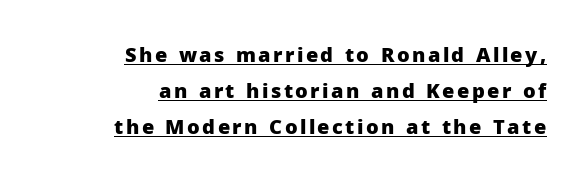
{"italic": "no", "bold": "yes", "underline": "yes", "align": "right", "line_spacing_ratio": 1.8, "glyph_px": 20}
